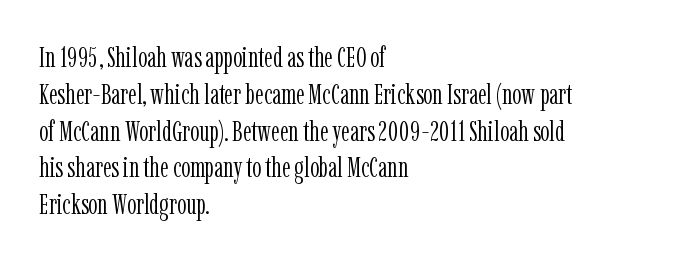
Q: Is the text bold? A: No.
Q: Is the text italic (slanted)? A: No, it is upright.
Q: Is the typeface a serif or a sans-serif typeface? A: Serif.
Q: Is the text underlined? A: No.
Q: How is the paragraph aligned? A: Left-aligned.
Q: Is the spacing between letters normal or unusually wide? A: Normal.
Q: Is the spacing between lines tight, normal or loose? A: Normal.
Q: Width (condensed, normal, or wide)? A: Condensed.
Q: Stroke contrast? A: Low.
Q: x-height? A: Medium.
Q: Monospaced? A: No.
